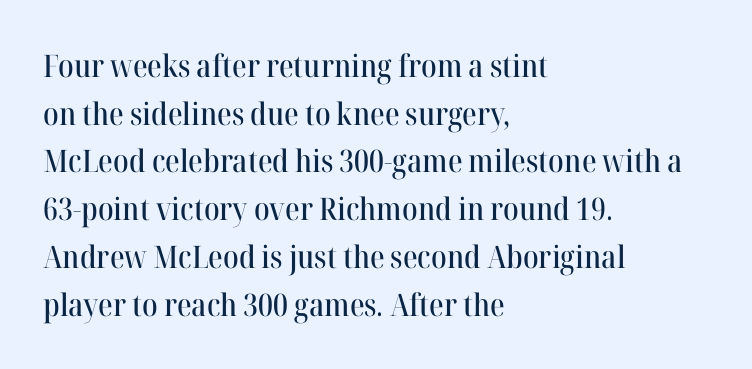
You can tell it's not italic because the verticals are truly vertical. The zone under the glyphs is completely vacant. Does extra space separate the letters? No, they use regular spacing. The designer left line spacing at the default. Layout note: lines flush left. Type style note: has serifs.
